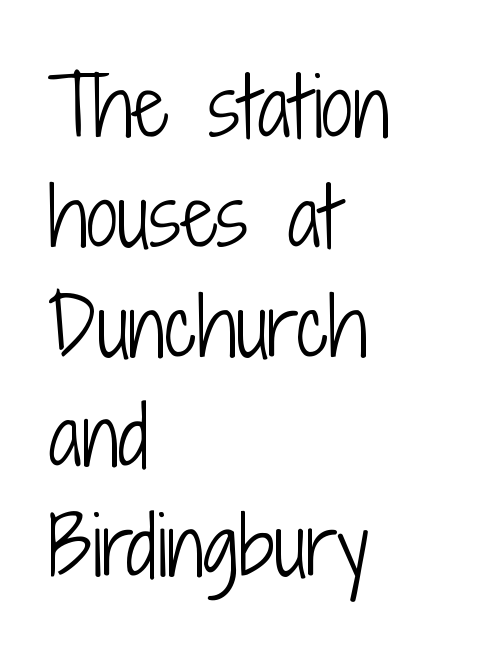
Q: Is the text bold? A: No.
Q: Is the text italic (slanted)? A: No, it is upright.
Q: Is the typeface a serif or a sans-serif typeface? A: Sans-serif.
Q: Is the text underlined? A: No.
Q: How is the paragraph aligned? A: Left-aligned.
Q: Is the spacing between letters normal or unusually wide? A: Normal.
Q: Is the spacing between lines tight, normal or loose? A: Normal.
Q: Width (condensed, normal, or wide)? A: Condensed.
Q: Stroke contrast? A: Low.
Q: x-height? A: Medium.
Q: Monospaced? A: No.
